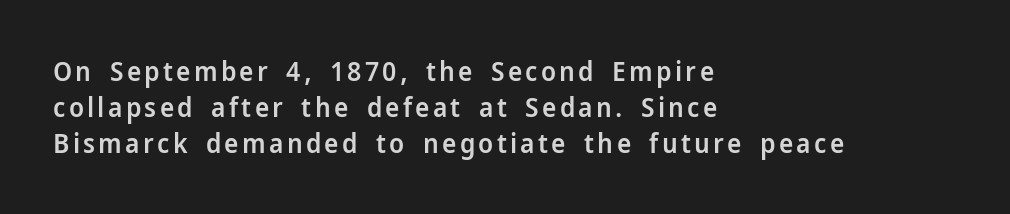
{"italic": "no", "bold": "semi", "underline": "no", "align": "left", "line_spacing": "normal", "line_spacing_ratio": 1.33, "glyph_px": 27}
